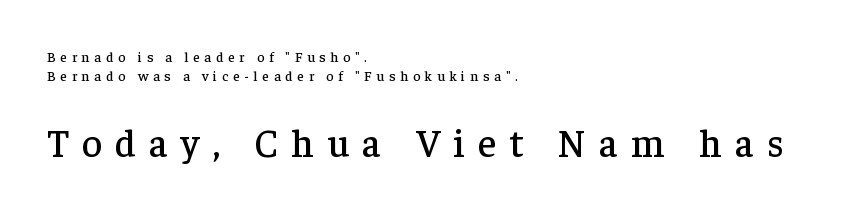
The image shows 39 px serif type, upright; set left-aligned, normal line spacing (1.36x), unusually wide letter spacing (+0.34 em), not underlined; the second (bottom) block is 2.79x larger; low stroke contrast and a medium x-height.
